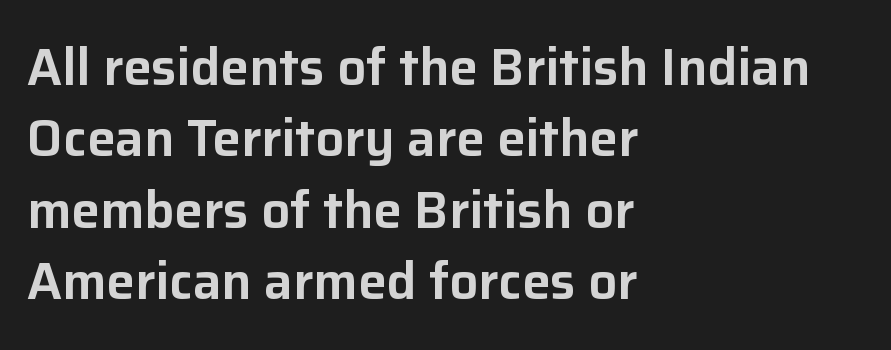
Note the varied advance widths — an 'i' is clearly narrower than an 'm'. Words float on clear page, feet unadorned. Nothing unusual about the tracking: characters are spaced as the font intends. Upright lettering throughout. One glance says typical: line gaps are just what's usual. Typeset ragged right — the left edge is the straight one.
